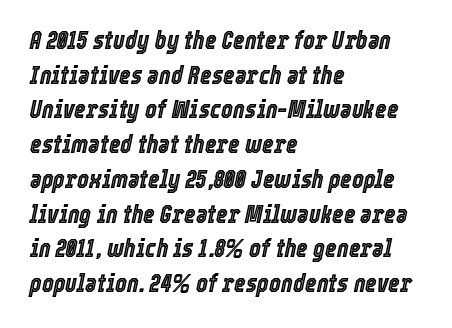
{"italic": "yes", "lean": "right", "slant_degrees": 12, "underline": "no", "align": "left", "line_spacing": "normal", "line_spacing_ratio": 1.39, "letter_spacing": "normal", "letter_spacing_em": 0.0, "glyph_px": 25}
